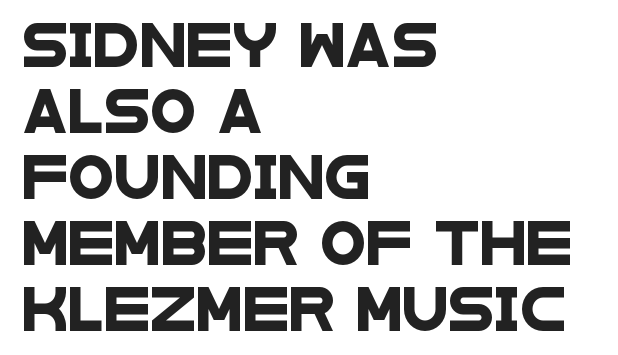
No feet cap the strokes, marking this as sans-serif type. Unmarked baselines from the first word to the last. These lines sit exactly where default settings would place them. The rendering uses natural spacing where letterforms have individual widths. Every row of glyphs begins at an identical x-position on the left.
